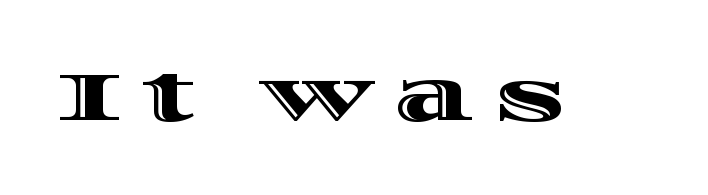
{"italic": "no", "width": "wide", "x_height": "large", "monospaced": "no", "underline": "no", "letter_spacing": "wide", "letter_spacing_em": 0.26, "glyph_px": 69}
